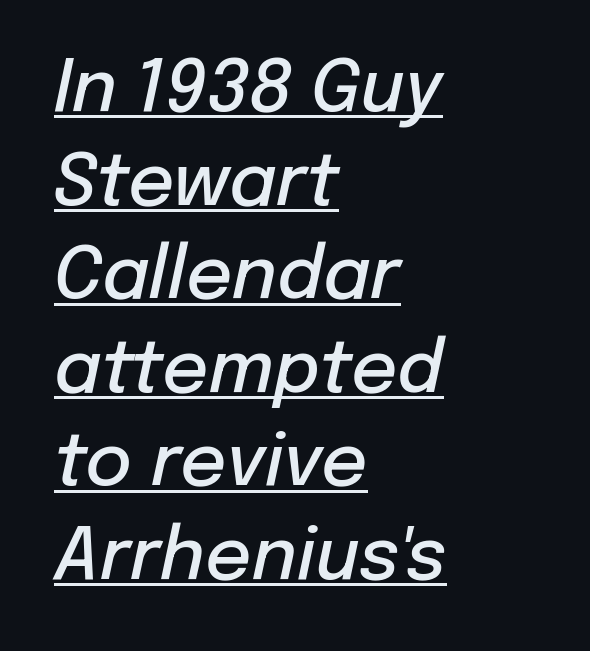
Q: Is the text bold? A: Semi-bold.
Q: Is the text italic (slanted)? A: Yes, it leans right by about 12 degrees.
Q: Is the text underlined? A: Yes.
Q: How is the paragraph aligned? A: Left-aligned.
Q: Is the spacing between letters normal or unusually wide? A: Normal.
Q: Is the spacing between lines tight, normal or loose? A: Normal.
Q: Width (condensed, normal, or wide)? A: Normal.
Q: Stroke contrast? A: Low.
Q: x-height? A: Medium.
Q: Monospaced? A: No.
